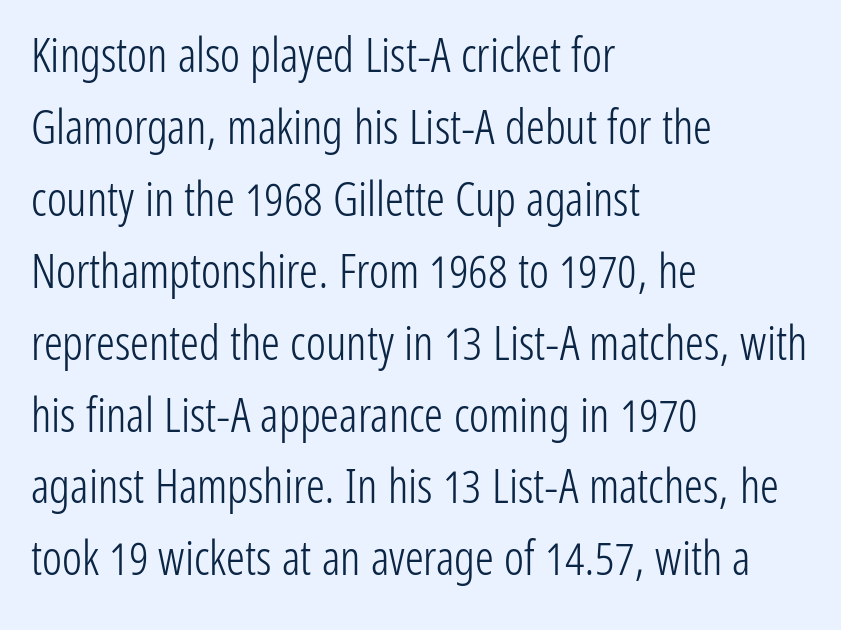
Q: Is the text bold? A: No.
Q: Is the text italic (slanted)? A: No, it is upright.
Q: Is the typeface a serif or a sans-serif typeface? A: Sans-serif.
Q: Is the text underlined? A: No.
Q: How is the paragraph aligned? A: Left-aligned.
Q: Is the spacing between letters normal or unusually wide? A: Normal.
Q: Is the spacing between lines tight, normal or loose? A: Normal.
Q: Width (condensed, normal, or wide)? A: Condensed.
Q: Stroke contrast? A: Low.
Q: x-height? A: Medium.
Q: Monospaced? A: No.
